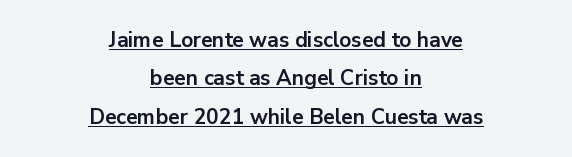
The lines are quadded center. You could call the tracking neutral — neither tight nor loose. The specimen includes a rule beneath the text block's lines. If you drew a line through each stem, it would be perfectly vertical. How heavy is the stroke? Heavy — this is a bold.
